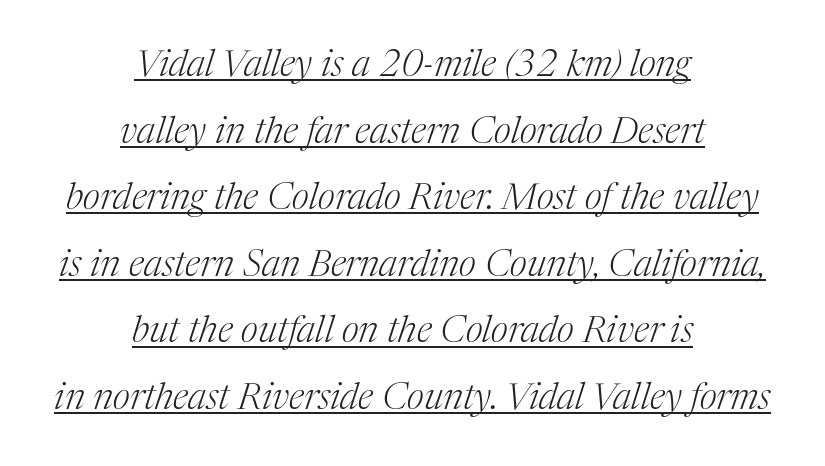
Is the letter spacing exaggerated? No — it looks like the ordinary default. The words here are underlined. The strokes are not fattened; the text isn't bold. This rendering uses center alignment, leaving both contours irregular but symmetric. You can tell from the footed stems that serif type was used. Tall strokes in this sample are angled rather than plumb.
